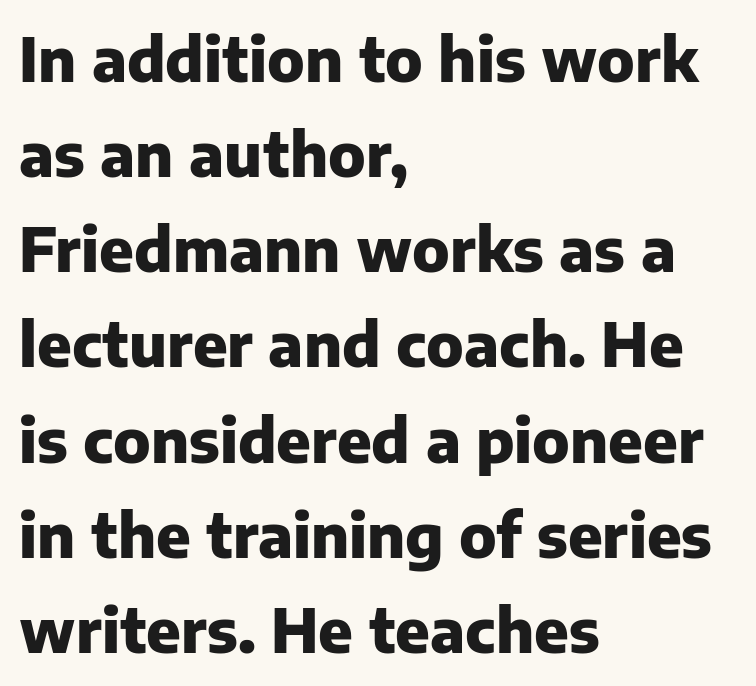
Q: Is the text bold? A: Yes.
Q: Is the text italic (slanted)? A: No, it is upright.
Q: Is the typeface a serif or a sans-serif typeface? A: Sans-serif.
Q: Is the text underlined? A: No.
Q: How is the paragraph aligned? A: Left-aligned.
Q: Is the spacing between letters normal or unusually wide? A: Normal.
Q: Is the spacing between lines tight, normal or loose? A: Normal.
Q: Width (condensed, normal, or wide)? A: Normal.
Q: Stroke contrast? A: Low.
Q: x-height? A: Medium.
Q: Monospaced? A: No.
